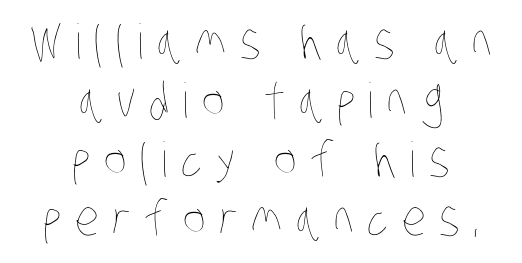
The image shows 48 px thin, condensed type; set centered, line spacing 1.23x, unusually wide letter spacing (+0.28 em), not underlined; low stroke contrast and a large x-height.
